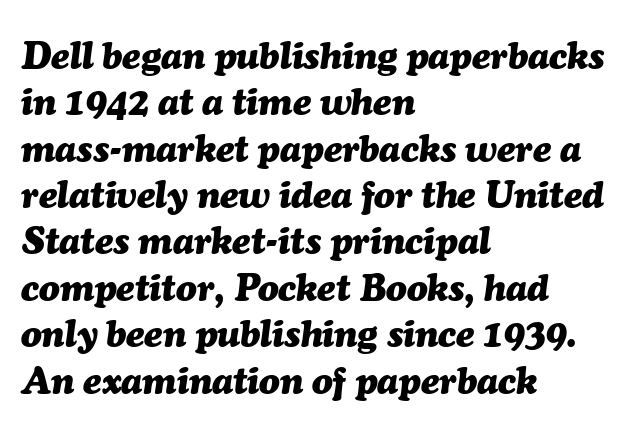
The image shows 38 px heavy type, italic (leaning right); set left-aligned, line spacing 1.22x, normal letter spacing, not underlined; medium stroke contrast and a medium x-height.
